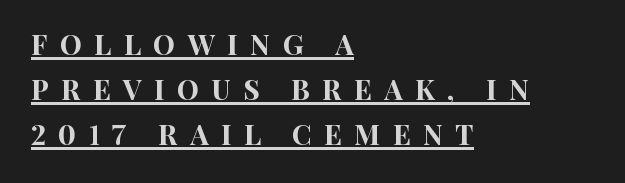
Q: Is the text italic (slanted)? A: No, it is upright.
Q: Is the typeface a serif or a sans-serif typeface? A: Sans-serif.
Q: Is the text underlined? A: Yes.
Q: How is the paragraph aligned? A: Left-aligned.
Q: Is the spacing between letters normal or unusually wide? A: Unusually wide.
Q: Is the spacing between lines tight, normal or loose? A: Normal.
Q: Width (condensed, normal, or wide)? A: Condensed.
Q: Stroke contrast? A: High.
Q: x-height? A: Large.
Q: Monospaced? A: No.
